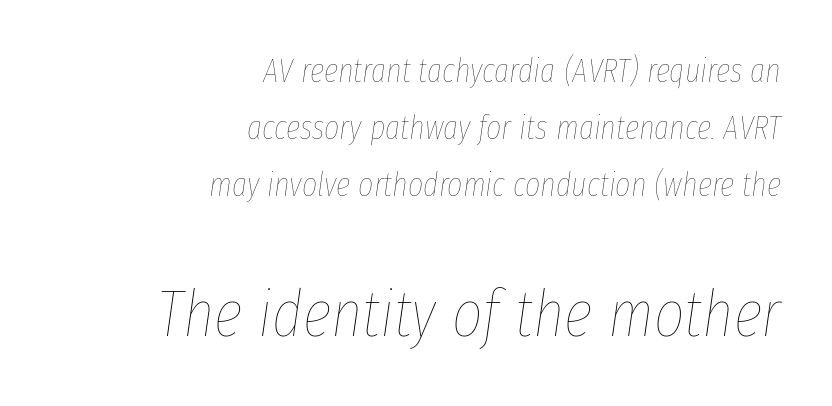
Q: Is the text bold? A: No.
Q: Is the text italic (slanted)? A: Yes, it leans right by about 8 degrees.
Q: Is the text underlined? A: No.
Q: How is the paragraph aligned? A: Right-aligned.
Q: Is the spacing between letters normal or unusually wide? A: Normal.
Q: Which block of text is set in a larger size, the first (top) or the second (bottom)? A: The second (bottom) one.
Q: Width (condensed, normal, or wide)? A: Condensed.
Q: Stroke contrast? A: Low.
Q: x-height? A: Medium.
Q: Monospaced? A: No.
